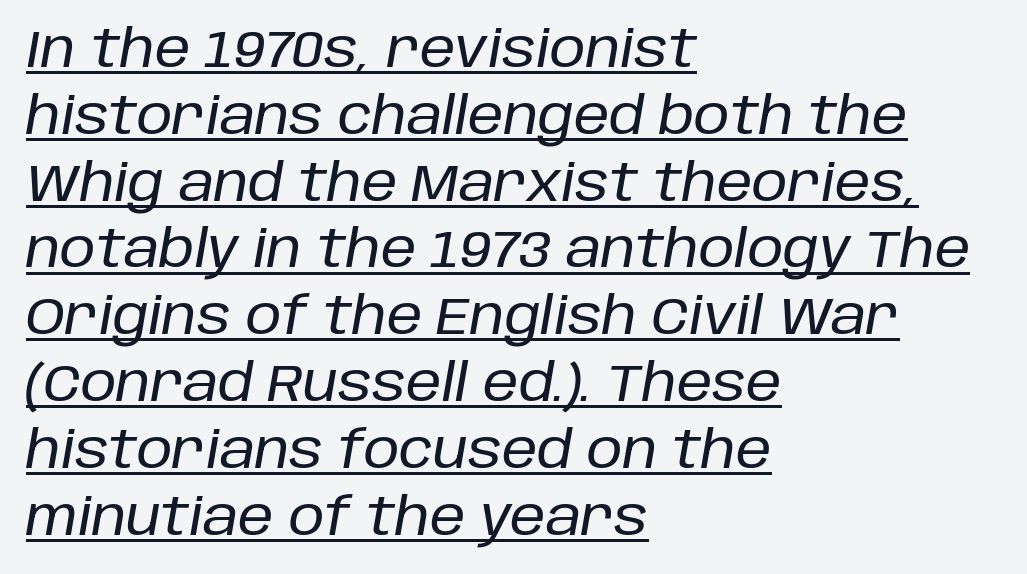
{"italic": "yes", "lean": "right", "slant_degrees": 10, "width": "normal", "stroke_contrast": "low", "x_height": "large", "monospaced": "no", "underline": "yes", "align": "left", "line_spacing": "normal", "line_spacing_ratio": 1.31, "letter_spacing": "normal", "letter_spacing_em": 0.0, "glyph_px": 51}
